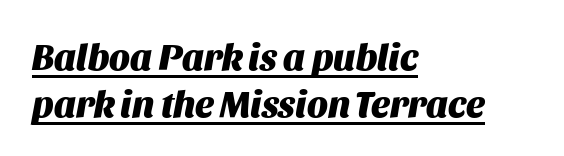
The image shows 37 px heavy type, italic (leaning right); set left-aligned, normal line spacing (1.26x), normal letter spacing, underlined; medium stroke contrast and a large x-height.
